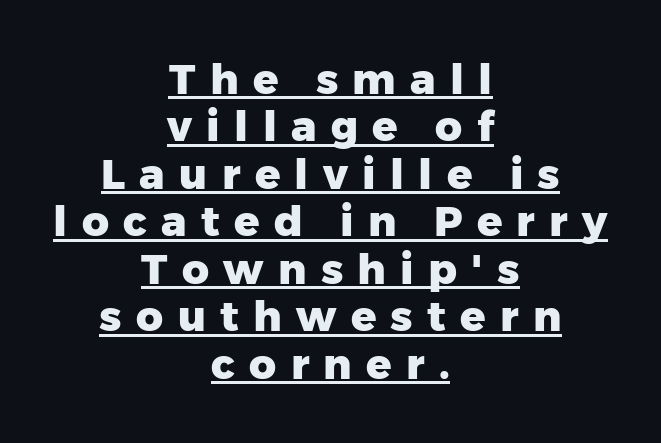
The image shows 42 px heavy sans-serif type, upright; set centered, tight line spacing (1.13x), unusually wide letter spacing (+0.34 em), underlined; low stroke contrast and a medium x-height.
